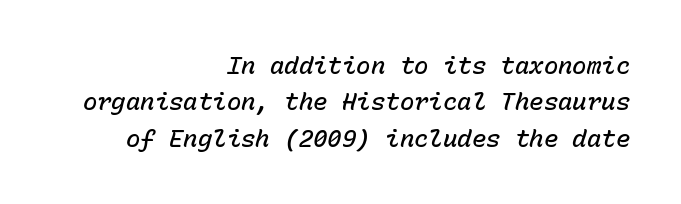
{"italic": "yes", "lean": "right", "slant_degrees": 15, "bold": "semi", "underline": "no", "align": "right", "line_spacing": "normal", "line_spacing_ratio": 1.52, "letter_spacing": "normal", "letter_spacing_em": 0.0, "glyph_px": 24}
